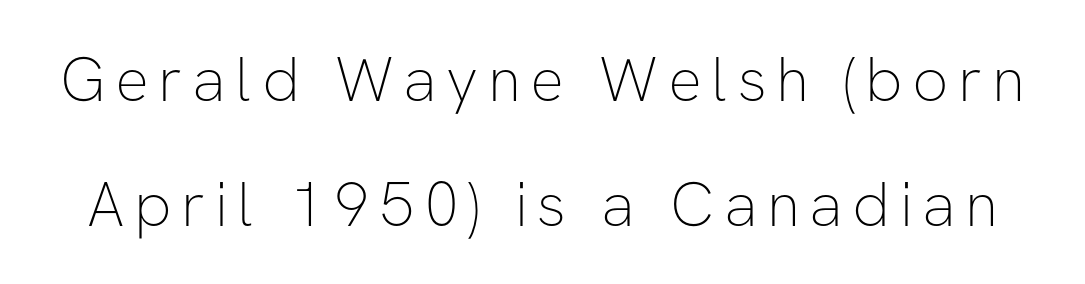
The image shows 63 px thin sans-serif type, upright; set loose line spacing (1.98x), not underlined; low stroke contrast and a medium x-height.
